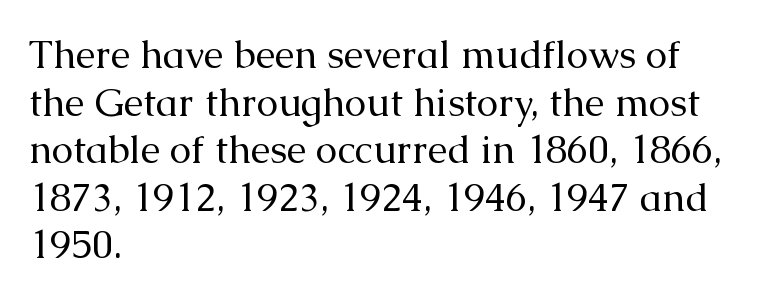
Stroke thickness stays within the range of a standard reading face or lighter. Do the letters lean? They stand straight. The face used here is proportionally spaced, like ordinary book or web type. These lines are set flush left with a ragged right edge. Type without underlining. I'd call this a serif setting — the letters wear small feet.
